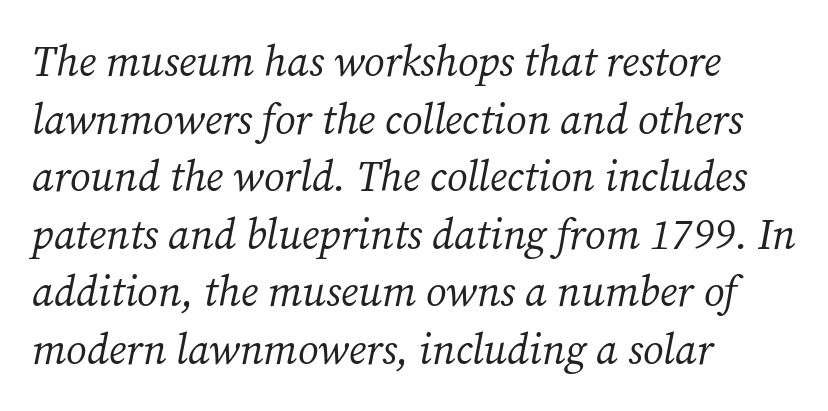
Beneath every word, the page is bare. Is there much room between lines? A standard amount, neither cramped nor airy. Think of a printed novel: that variable character pitch is what you see here. The typeface chosen for these lines features serifs. Bold? No — there's no thickening of the strokes. The gaps between neighbouring characters are ordinary and unremarkable.
